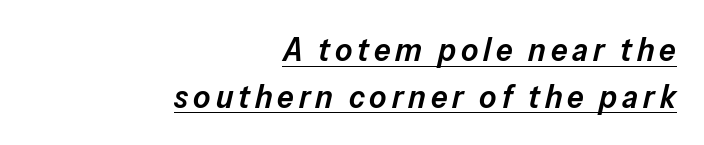
{"italic": "yes", "lean": "right", "slant_degrees": 13, "bold": "semi", "weight": "semibold", "width": "normal", "stroke_contrast": "low", "x_height": "medium", "monospaced": "no", "underline": "yes", "align": "right", "line_spacing": "normal", "line_spacing_ratio": 1.41, "glyph_px": 33}
